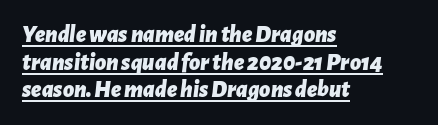
The image shows 24 px bold type, italic (leaning right); set left-aligned, tight line spacing (1.15x), normal letter spacing, underlined.
